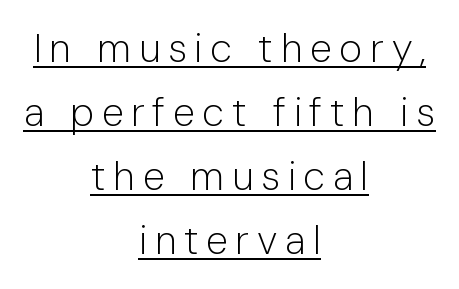
The image shows 40 px light sans-serif type, upright; set centered, normal line spacing (1.6x), underlined; low stroke contrast and a medium x-height.
